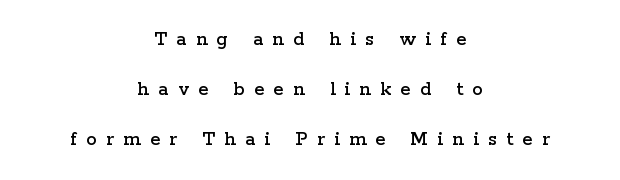
Line starts and ends both wander, symmetrically. Honestly, there is no underline to notice here at all. The font's upright variant was chosen for this text. Observe the wide spacing: letters keep a clear distance from each other. Loosely led — the rows are spread out.
